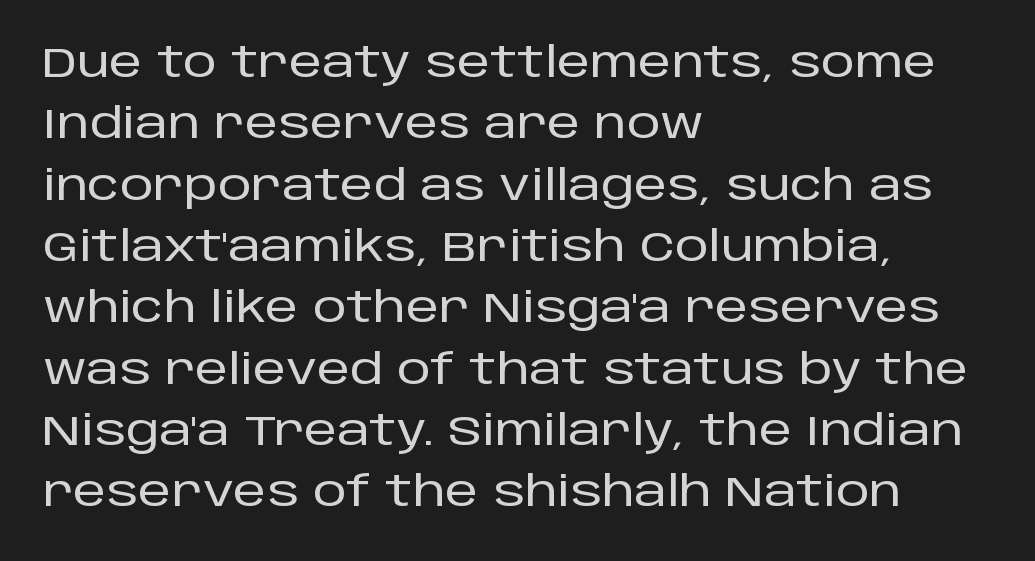
{"serif": "no", "italic": "no", "width": "normal", "stroke_contrast": "low", "x_height": "large", "monospaced": "no", "underline": "no", "align": "left", "line_spacing": "normal", "line_spacing_ratio": 1.46, "letter_spacing": "normal", "letter_spacing_em": 0.0, "glyph_px": 42}
